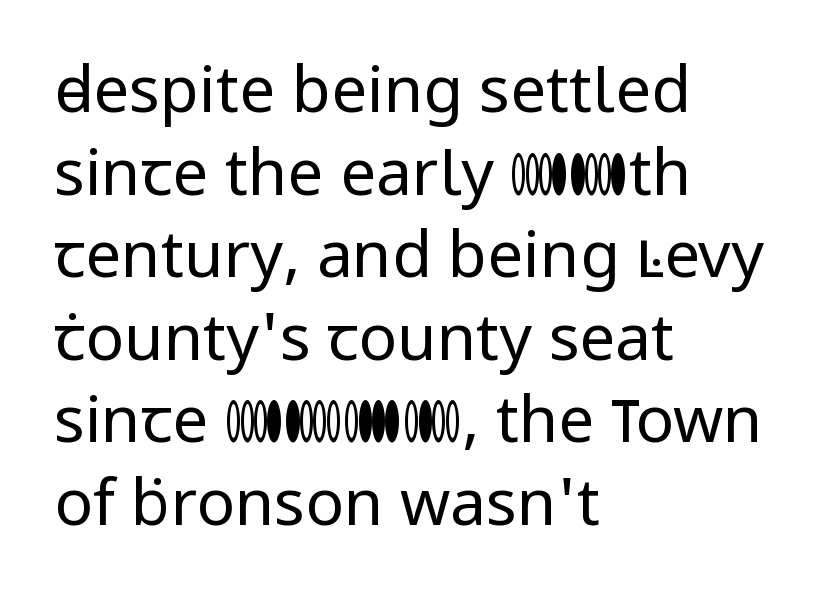
The image shows 64 px regular-weight sans-serif type, upright; set left-aligned, normal line spacing (1.29x), normal letter spacing, not underlined; low stroke contrast and a medium x-height.
